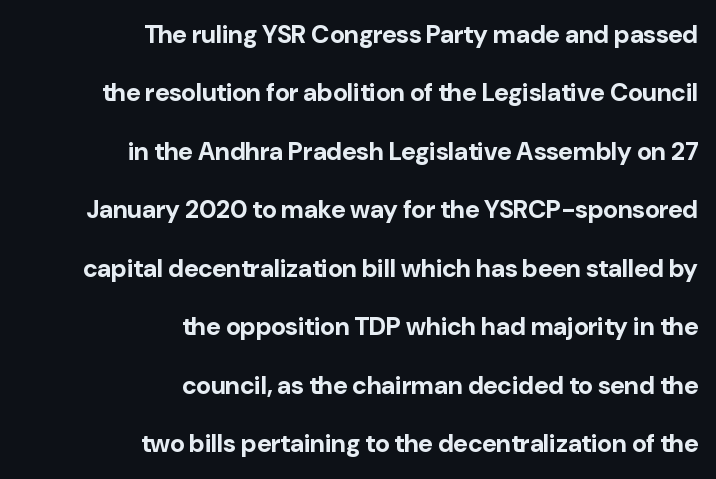
Q: Is the text bold? A: Yes.
Q: Is the text italic (slanted)? A: No, it is upright.
Q: Is the text underlined? A: No.
Q: How is the paragraph aligned? A: Right-aligned.
Q: Is the spacing between letters normal or unusually wide? A: Normal.
Q: Is the spacing between lines tight, normal or loose? A: Loose.
